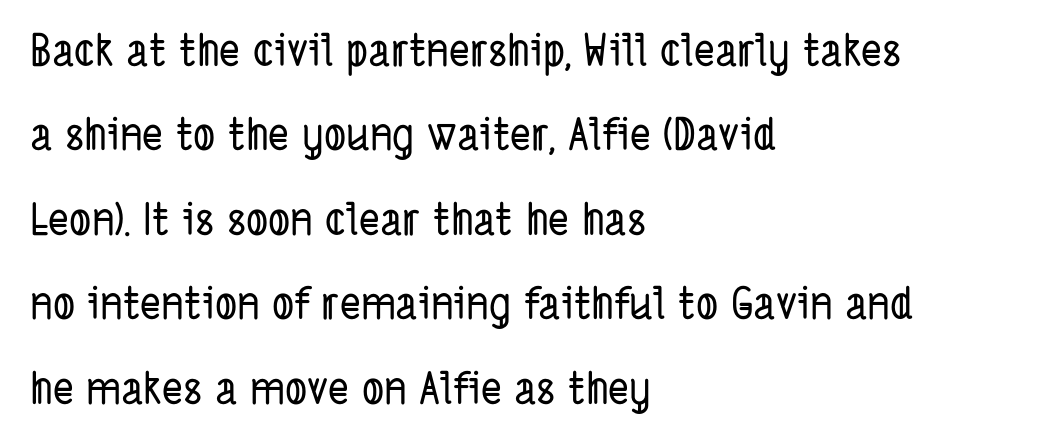
Q: Is the typeface a serif or a sans-serif typeface? A: Sans-serif.
Q: Is the text underlined? A: No.
Q: How is the paragraph aligned? A: Left-aligned.
Q: Is the spacing between letters normal or unusually wide? A: Normal.
Q: Is the spacing between lines tight, normal or loose? A: Loose.
Q: Width (condensed, normal, or wide)? A: Condensed.
Q: Stroke contrast? A: Low.
Q: x-height? A: Medium.
Q: Monospaced? A: No.
